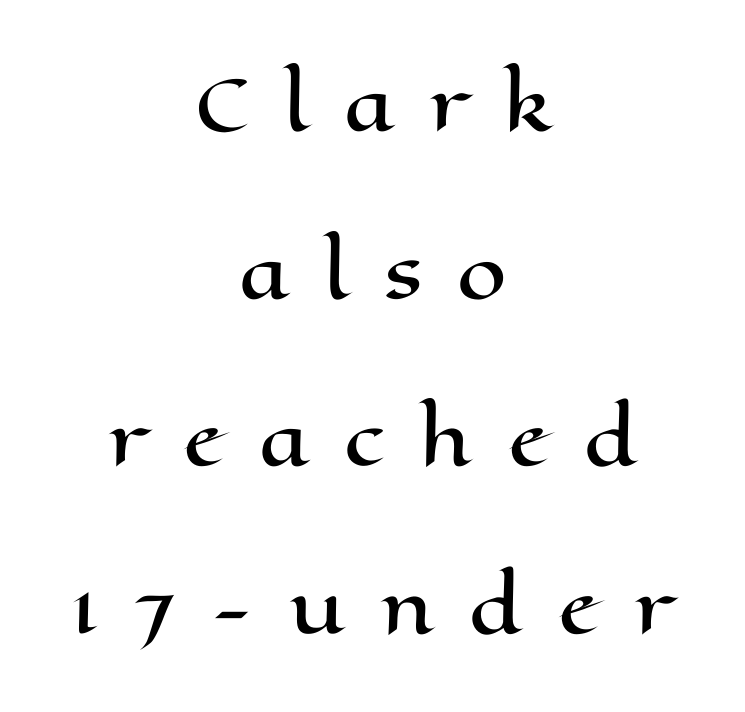
Airy leading. Character widths vary here, with narrow letters taking less room than wide ones. The type is letterspaced generously, with wide tracking. In terms of posture, this sample is upright. The rendering positions every line midway between the sides.
